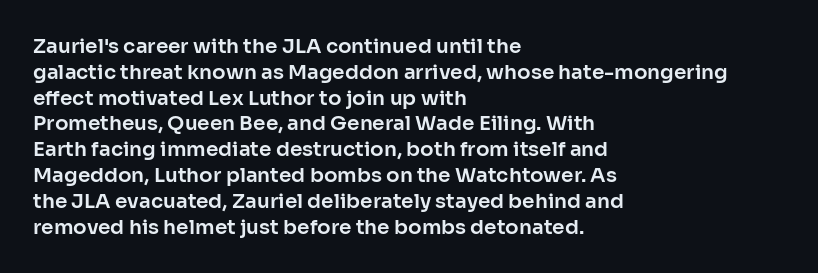
Q: Is the text italic (slanted)? A: No, it is upright.
Q: Is the text underlined? A: No.
Q: How is the paragraph aligned? A: Left-aligned.
Q: Is the spacing between letters normal or unusually wide? A: Normal.
Q: Is the spacing between lines tight, normal or loose? A: Normal.
